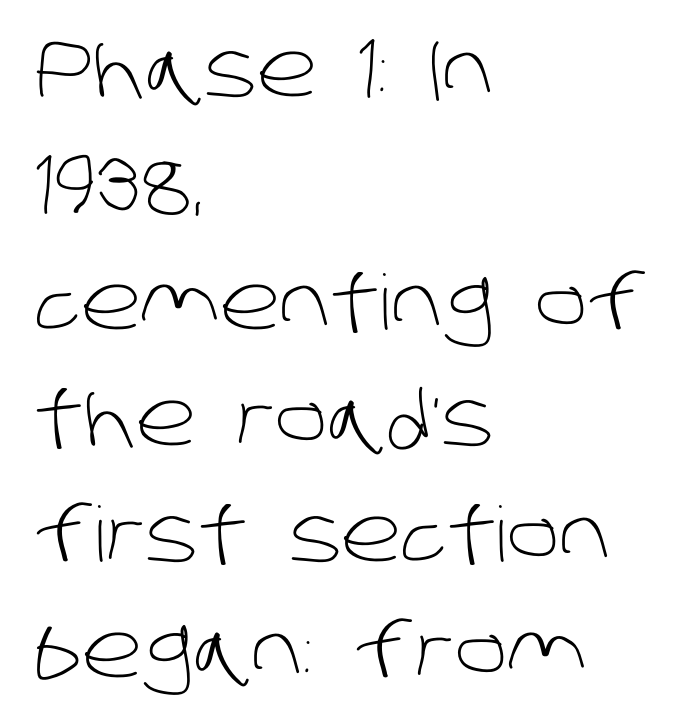
Underlining? Definitely not there. The letters advance in unequal steps, a hallmark of proportional type. Stroke thickness stays within the range of a standard reading face or lighter. Nope, no serifs anywhere on these letters. Line beginnings align vertically; line endings do not. Each word holds together tightly as a unit, with standard inter-letter gaps.
